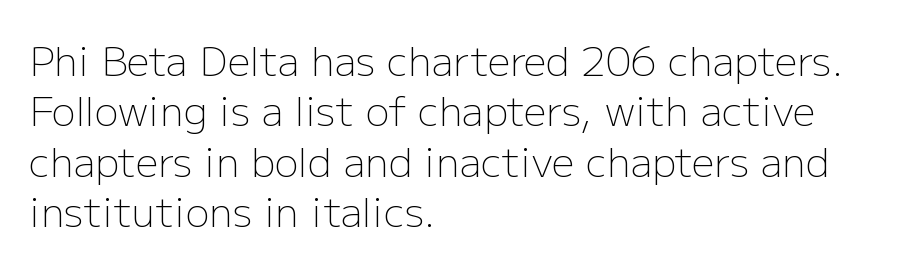
{"serif": "no", "italic": "no", "bold": "no", "weight": "light", "width": "normal", "stroke_contrast": "low", "x_height": "medium", "monospaced": "no", "underline": "no", "align": "left", "line_spacing": "normal", "line_spacing_ratio": 1.26, "letter_spacing": "normal", "letter_spacing_em": 0.0, "glyph_px": 40}
